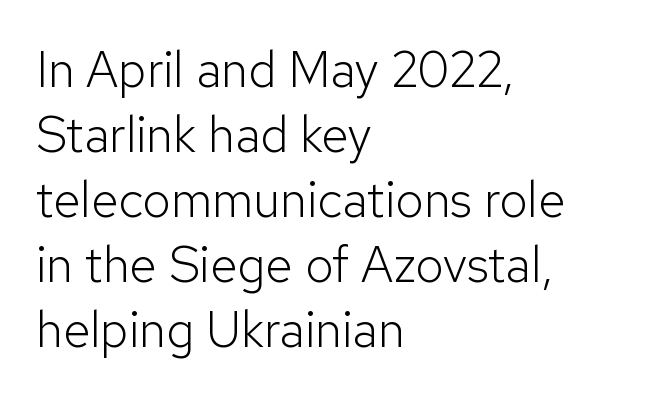
Q: Is the text bold? A: No.
Q: Is the text italic (slanted)? A: No, it is upright.
Q: Is the typeface a serif or a sans-serif typeface? A: Sans-serif.
Q: Is the text underlined? A: No.
Q: How is the paragraph aligned? A: Left-aligned.
Q: Is the spacing between letters normal or unusually wide? A: Normal.
Q: Is the spacing between lines tight, normal or loose? A: Normal.
Q: Width (condensed, normal, or wide)? A: Normal.
Q: Stroke contrast? A: Low.
Q: x-height? A: Medium.
Q: Monospaced? A: No.
